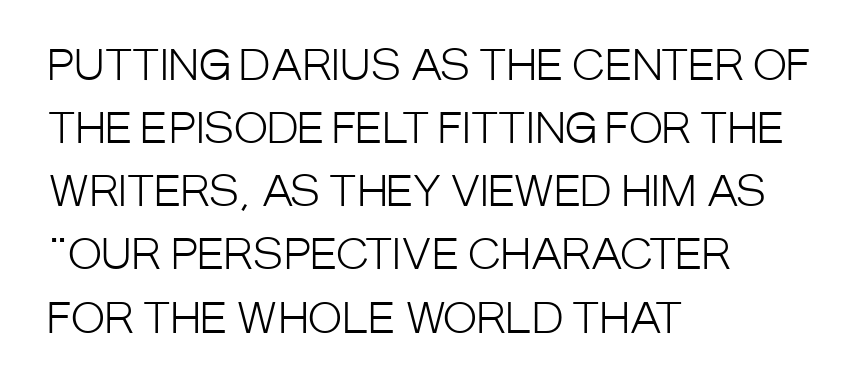
Q: Is the text bold? A: No.
Q: Is the text italic (slanted)? A: No, it is upright.
Q: Is the typeface a serif or a sans-serif typeface? A: Sans-serif.
Q: Is the text underlined? A: No.
Q: How is the paragraph aligned? A: Left-aligned.
Q: Is the spacing between letters normal or unusually wide? A: Normal.
Q: Is the spacing between lines tight, normal or loose? A: Normal.
Q: Width (condensed, normal, or wide)? A: Condensed.
Q: Stroke contrast? A: Low.
Q: x-height? A: Large.
Q: Monospaced? A: No.
